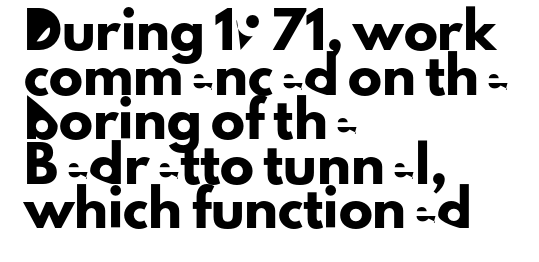
This rendering features lettering with no underline. The text block is weighted toward the left margin, trailing off unevenly rightward. The letters stand upright; this is a roman face. Glyph-to-glyph distance matches everyday printed text.
